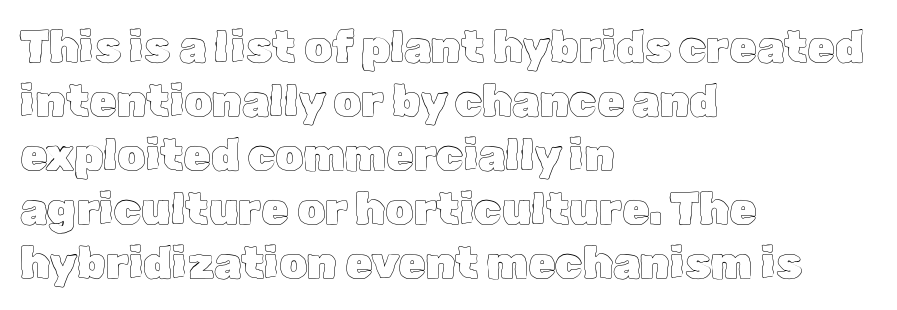
Q: Is the text italic (slanted)? A: No, it is upright.
Q: Is the text underlined? A: No.
Q: How is the paragraph aligned? A: Left-aligned.
Q: Is the spacing between letters normal or unusually wide? A: Normal.
Q: Width (condensed, normal, or wide)? A: Normal.
Q: x-height? A: Medium.
Q: Monospaced? A: No.
